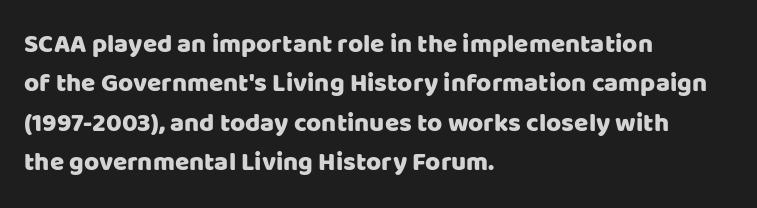
{"italic": "no", "underline": "no", "align": "left", "line_spacing": "normal", "line_spacing_ratio": 1.51, "letter_spacing": "normal", "letter_spacing_em": 0.0, "glyph_px": 26}
